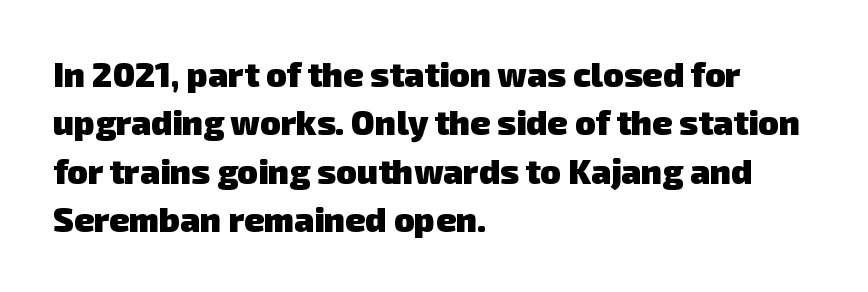
Q: Is the text bold? A: Yes.
Q: Is the typeface a serif or a sans-serif typeface? A: Sans-serif.
Q: Is the text underlined? A: No.
Q: How is the paragraph aligned? A: Left-aligned.
Q: Is the spacing between letters normal or unusually wide? A: Normal.
Q: Is the spacing between lines tight, normal or loose? A: Normal.
Q: Width (condensed, normal, or wide)? A: Normal.
Q: Stroke contrast? A: Low.
Q: x-height? A: Medium.
Q: Monospaced? A: No.
